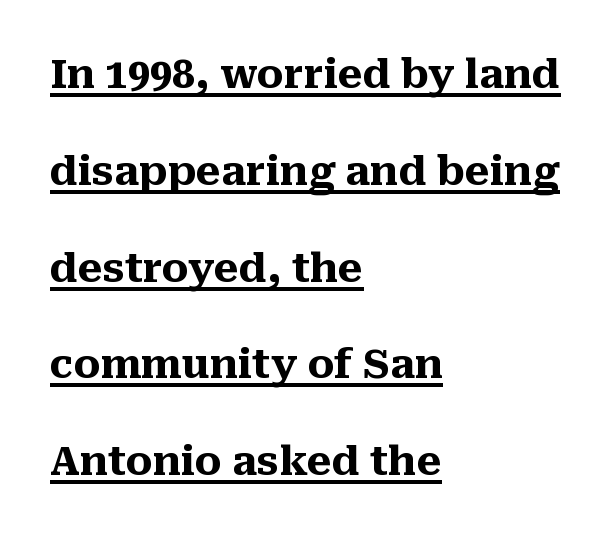
In CSS terms this would be text-align: left. Look at the stroke-to-counter ratio: heavy, a bold. The lettering is marked with a stroke running underneath it. What kind of face is this? One with serifs. This is roman type, the default non-slanted kind. Leading: increased.
